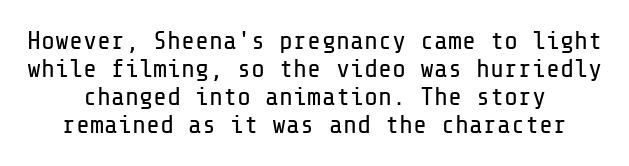
Q: Is the text bold? A: No.
Q: Is the text italic (slanted)? A: No, it is upright.
Q: Is the text underlined? A: No.
Q: How is the paragraph aligned? A: Centered.
Q: Is the spacing between letters normal or unusually wide? A: Normal.
Q: Is the spacing between lines tight, normal or loose? A: Tight.
